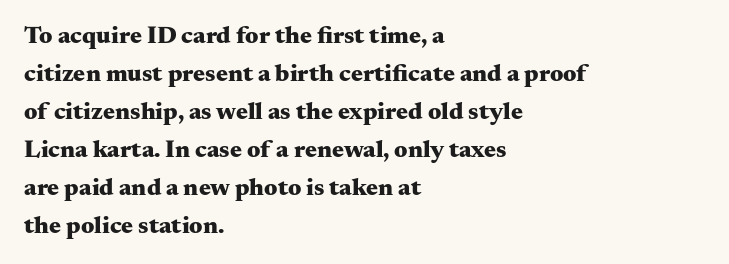
Q: Is the text bold? A: Yes.
Q: Is the text italic (slanted)? A: No, it is upright.
Q: Is the text underlined? A: No.
Q: How is the paragraph aligned? A: Left-aligned.
Q: Is the spacing between letters normal or unusually wide? A: Normal.
Q: Is the spacing between lines tight, normal or loose? A: Normal.
